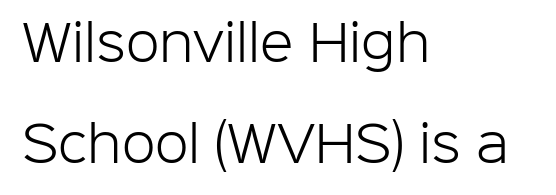
{"serif": "no", "italic": "no", "bold": "no", "weight": "light", "width": "normal", "stroke_contrast": "low", "x_height": "medium", "monospaced": "no", "underline": "no", "align": "left", "line_spacing": "loose", "line_spacing_ratio": 2.06, "letter_spacing": "normal", "letter_spacing_em": 0.0, "glyph_px": 49}
